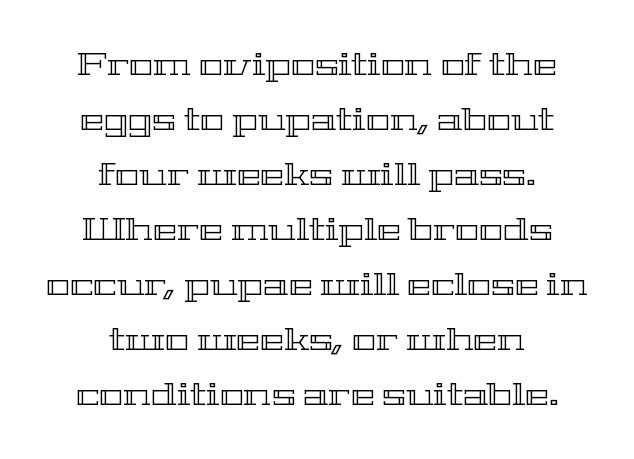
The image shows 32 px wide type, upright; set centered, line spacing 1.72x, normal letter spacing, not underlined; a medium x-height.
